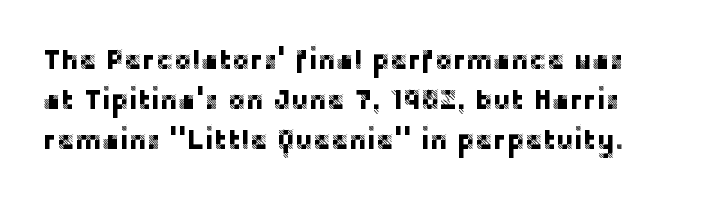
Q: Is the text italic (slanted)? A: No, it is upright.
Q: Is the text underlined? A: No.
Q: Is the spacing between letters normal or unusually wide? A: Normal.
Q: Is the spacing between lines tight, normal or loose? A: Normal.
